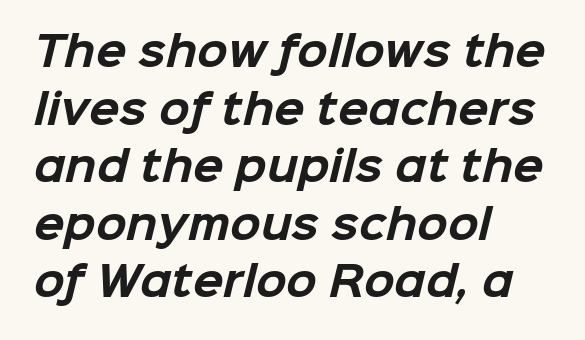
{"serif": "no", "bold": "yes", "weight": "bold", "width": "normal", "stroke_contrast": "low", "x_height": "medium", "monospaced": "no", "underline": "no", "align": "left", "line_spacing": "normal", "line_spacing_ratio": 1.44, "letter_spacing": "normal", "letter_spacing_em": 0.0, "glyph_px": 40}
